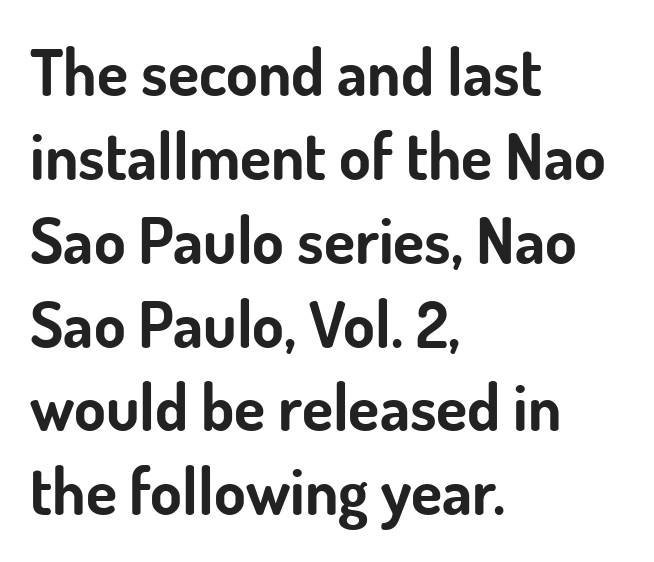
No word sits above an underline. Each new line begins a customary step beneath the previous one. The letterforms sit shoulder to shoulder at normal distance. The font is running at its bold setting.
